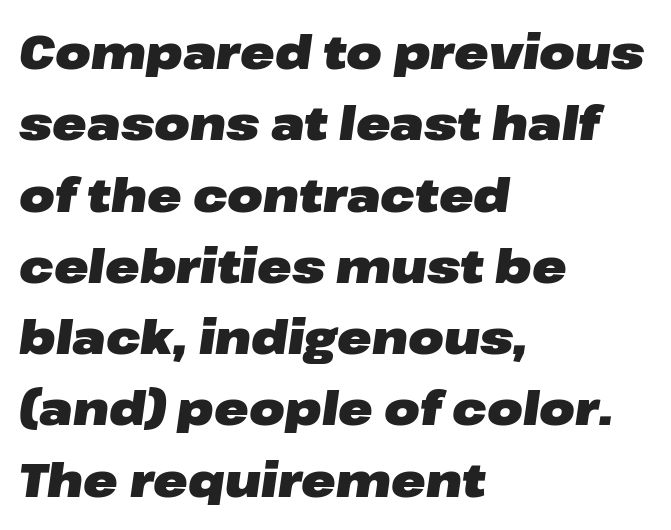
The image shows 46 px heavy, wide type, italic (leaning right); set left-aligned, normal line spacing (1.55x), normal letter spacing, not underlined; low stroke contrast and a medium x-height.
